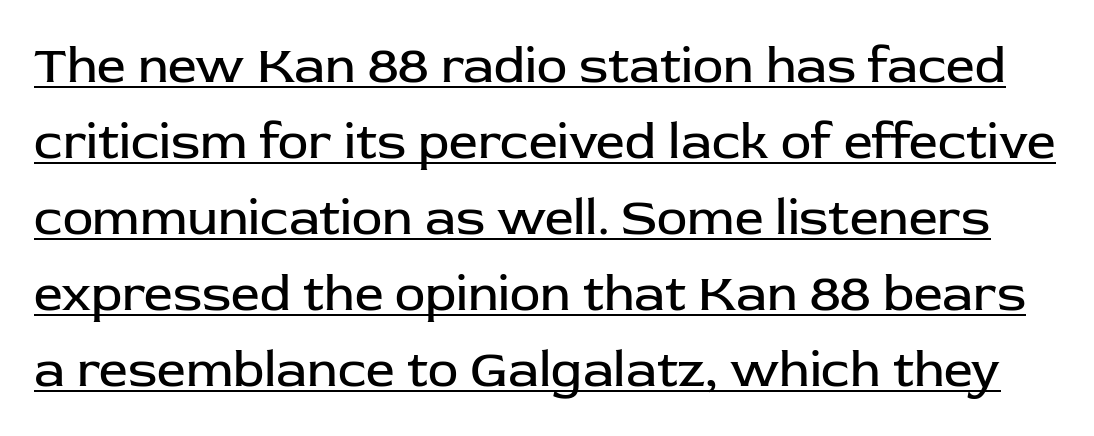
The image shows 51 px regular-weight sans-serif type, upright; set normal line spacing (1.49x), normal letter spacing, underlined; low stroke contrast and a medium x-height.
